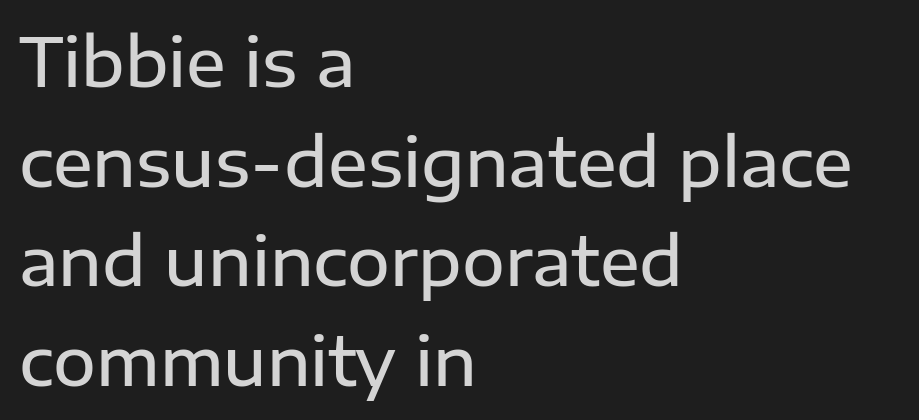
Q: Is the text bold? A: Semi-bold.
Q: Is the text italic (slanted)? A: No, it is upright.
Q: Is the typeface a serif or a sans-serif typeface? A: Sans-serif.
Q: Is the text underlined? A: No.
Q: How is the paragraph aligned? A: Left-aligned.
Q: Is the spacing between letters normal or unusually wide? A: Normal.
Q: Is the spacing between lines tight, normal or loose? A: Normal.
Q: Width (condensed, normal, or wide)? A: Normal.
Q: Stroke contrast? A: Low.
Q: x-height? A: Medium.
Q: Monospaced? A: No.
